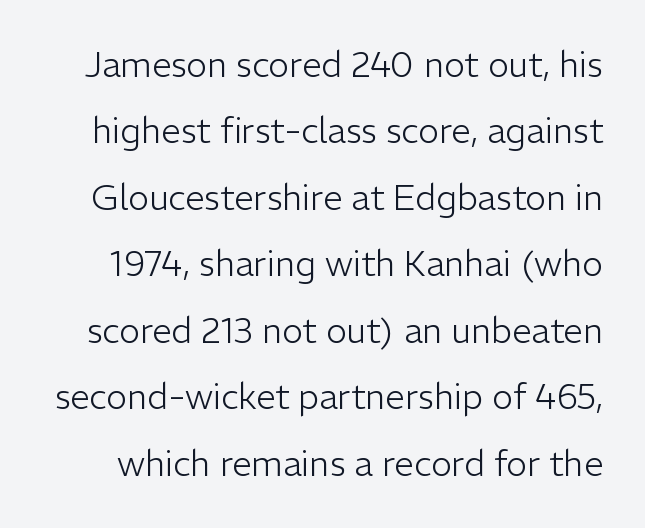
{"serif": "no", "italic": "no", "bold": "no", "weight": "light", "width": "normal", "stroke_contrast": "low", "x_height": "medium", "monospaced": "no", "underline": "no", "line_spacing": "loose", "line_spacing_ratio": 1.9, "letter_spacing": "normal", "letter_spacing_em": 0.0, "glyph_px": 35}
